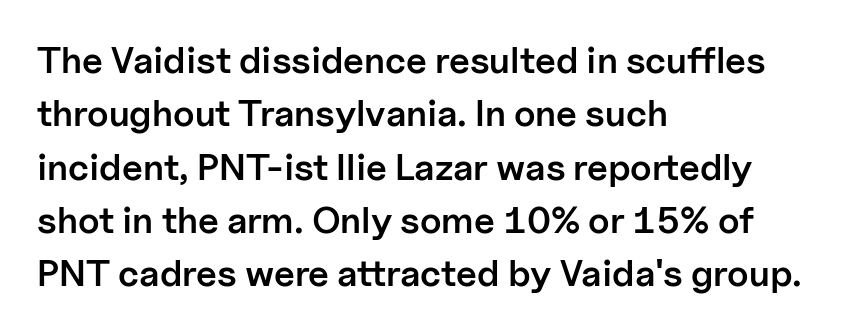
{"serif": "no", "italic": "no", "bold": "semi", "weight": "semibold", "width": "normal", "stroke_contrast": "low", "x_height": "medium", "monospaced": "no", "underline": "no", "align": "left", "line_spacing": "normal", "line_spacing_ratio": 1.44, "letter_spacing": "normal", "letter_spacing_em": 0.0, "glyph_px": 37}
